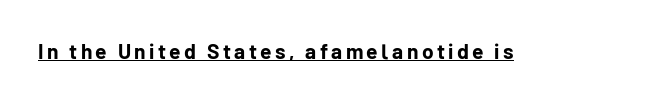
The image shows 21 px bold type, upright; set underlined.
